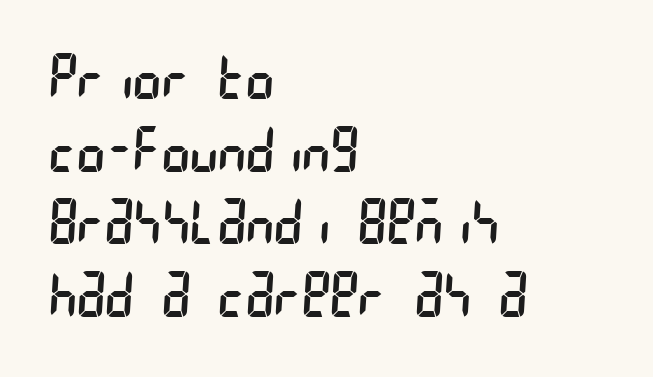
The image shows 60 px regular-weight, condensed sans-serif type; set left-aligned, line spacing 1.21x, normal letter spacing, not underlined; low stroke contrast and a large x-height.
